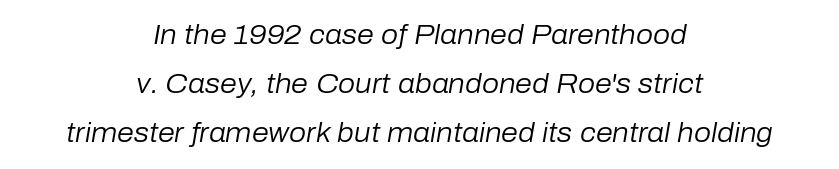
{"italic": "yes", "lean": "right", "slant_degrees": 10, "bold": "no", "underline": "no", "align": "center", "line_spacing_ratio": 1.82, "letter_spacing": "normal", "letter_spacing_em": 0.0, "glyph_px": 27}
